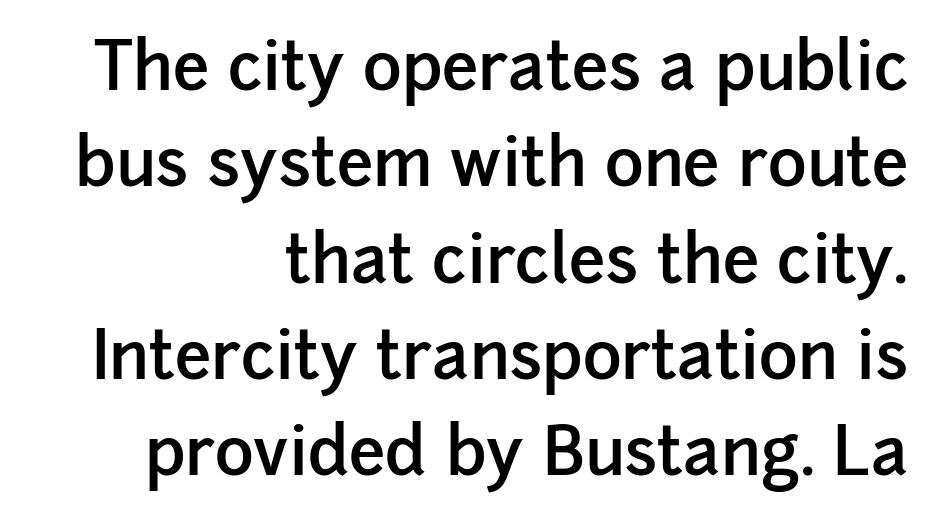
A typesetter would call this leading conventional body-copy spacing. Compared with typical body copy, the letter spacing here is the same. Honestly, there is no underline to notice here at all. When letters stand straight like this, we call the style roman or upright.
